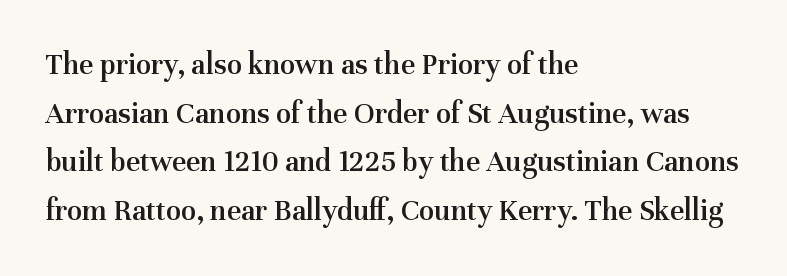
{"serif": "yes", "italic": "no", "bold": "semi", "weight": "semibold", "width": "normal", "stroke_contrast": "medium", "x_height": "medium", "monospaced": "no", "underline": "no", "align": "left", "line_spacing": "normal", "line_spacing_ratio": 1.57, "letter_spacing": "normal", "letter_spacing_em": 0.0, "glyph_px": 31}
